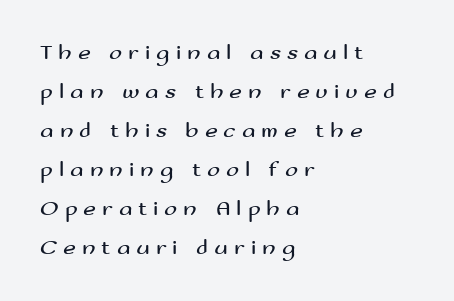
The image shows 22 px text type, upright; set left-aligned, line spacing 1.77x, unusually wide letter spacing (+0.27 em), not underlined.
